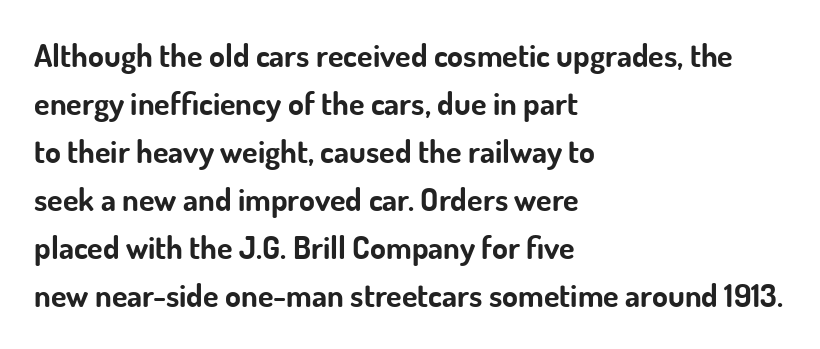
Do the letters lean? They stand straight. Does the leading feel generous? No, just average. Is this a sans? Yes — the strokes have no serifs. Each word holds together tightly as a unit, with standard inter-letter gaps. The passage shown is typed in a proportional face where columns would drift. Chunky letters — that's bold for sure.
